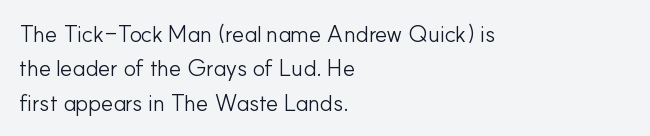
Q: Is the text bold? A: No.
Q: Is the text italic (slanted)? A: No, it is upright.
Q: Is the text underlined? A: No.
Q: How is the paragraph aligned? A: Left-aligned.
Q: Is the spacing between letters normal or unusually wide? A: Normal.
Q: Is the spacing between lines tight, normal or loose? A: Normal.
